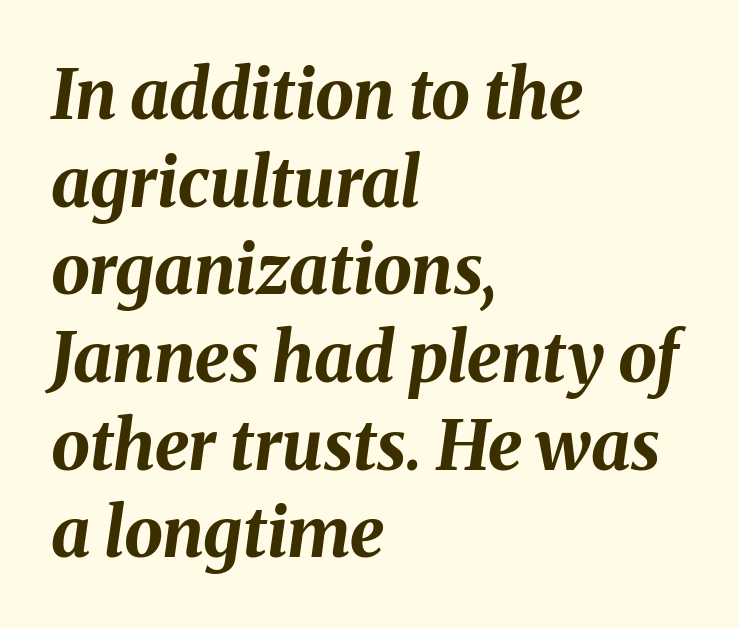
The image shows 69 px bold type, italic (leaning right); set left-aligned, normal line spacing (1.27x), normal letter spacing, not underlined; medium stroke contrast and a medium x-height.
